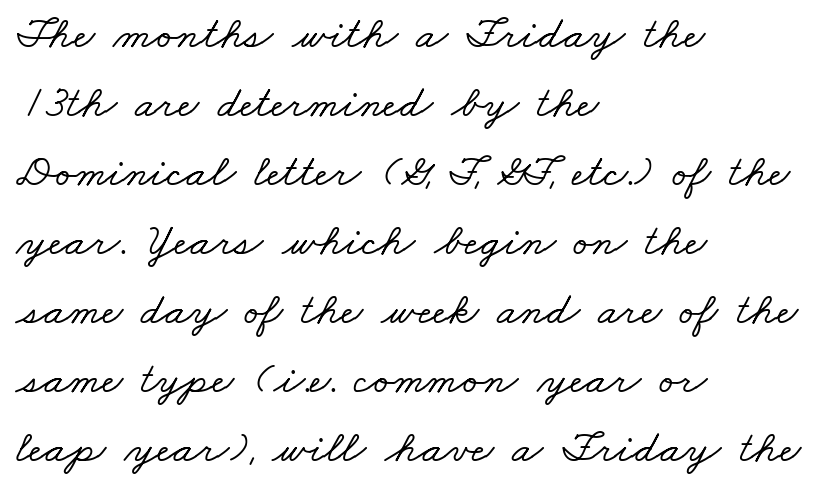
The image shows 46 px wide serif type; set left-aligned, normal line spacing (1.5x), normal letter spacing, not underlined; low stroke contrast and a small x-height.
